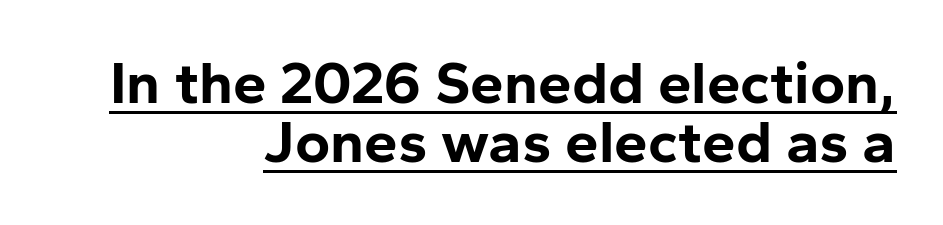
The designer dialed line spacing down below the default. What decoration does the sample have? An underline. Is this a fixed-width face? No — the glyphs have proportional, varying widths. I'd call this a sans setting — the letters go barefoot. Glyph-to-glyph distance matches everyday printed text. Layout note: lines flush right.
